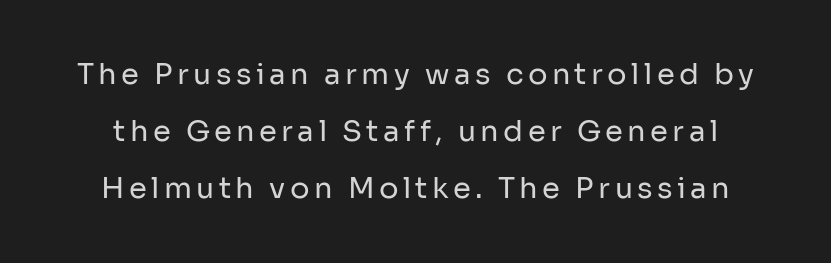
Q: Is the text bold? A: No.
Q: Is the text italic (slanted)? A: No, it is upright.
Q: Is the typeface a serif or a sans-serif typeface? A: Sans-serif.
Q: Is the text underlined? A: No.
Q: Is the spacing between lines tight, normal or loose? A: Loose.
Q: Width (condensed, normal, or wide)? A: Normal.
Q: Stroke contrast? A: Low.
Q: x-height? A: Medium.
Q: Monospaced? A: No.
